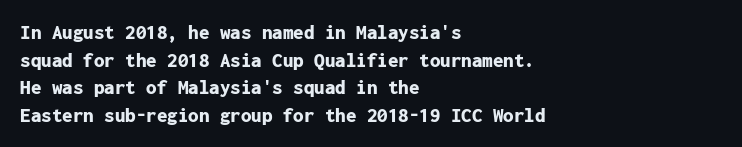
It's the straight-up-and-down kind of type. The words here are not underlined. Summary of vertical rhythm: regular, with standard interline spacing. Alignment: flush left. The rendering keeps characters at their native spacing.
